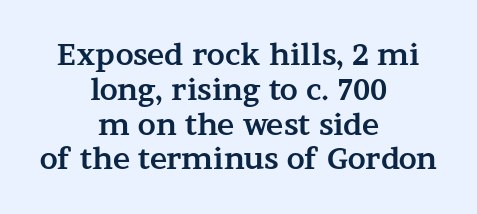
The font's upright variant was chosen for this text. Decoration check: the copy has no underline. The sample has been set heavy, in full bold. Nothing unusual about the tracking: characters are spaced as the font intends.
